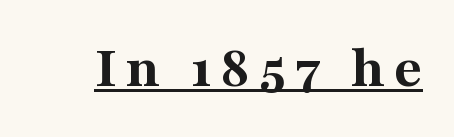
{"serif": "yes", "italic": "no", "bold": "yes", "weight": "bold", "width": "normal", "stroke_contrast": "medium", "x_height": "medium", "monospaced": "no", "underline": "yes", "glyph_px": 60}
